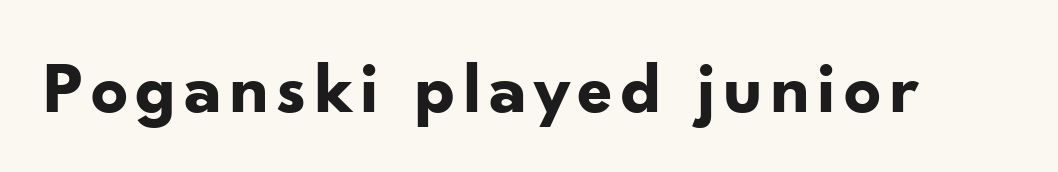
The image shows 73 px bold sans-serif type, upright; set not underlined; low stroke contrast and a small x-height.
